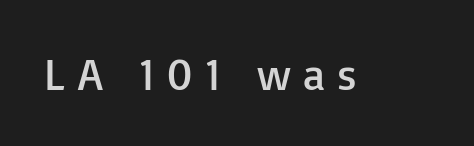
Q: Is the text bold? A: No.
Q: Is the text italic (slanted)? A: No, it is upright.
Q: Is the typeface a serif or a sans-serif typeface? A: Sans-serif.
Q: Is the text underlined? A: No.
Q: Is the spacing between letters normal or unusually wide? A: Unusually wide.
Q: Width (condensed, normal, or wide)? A: Normal.
Q: Stroke contrast? A: Low.
Q: x-height? A: Medium.
Q: Monospaced? A: No.
